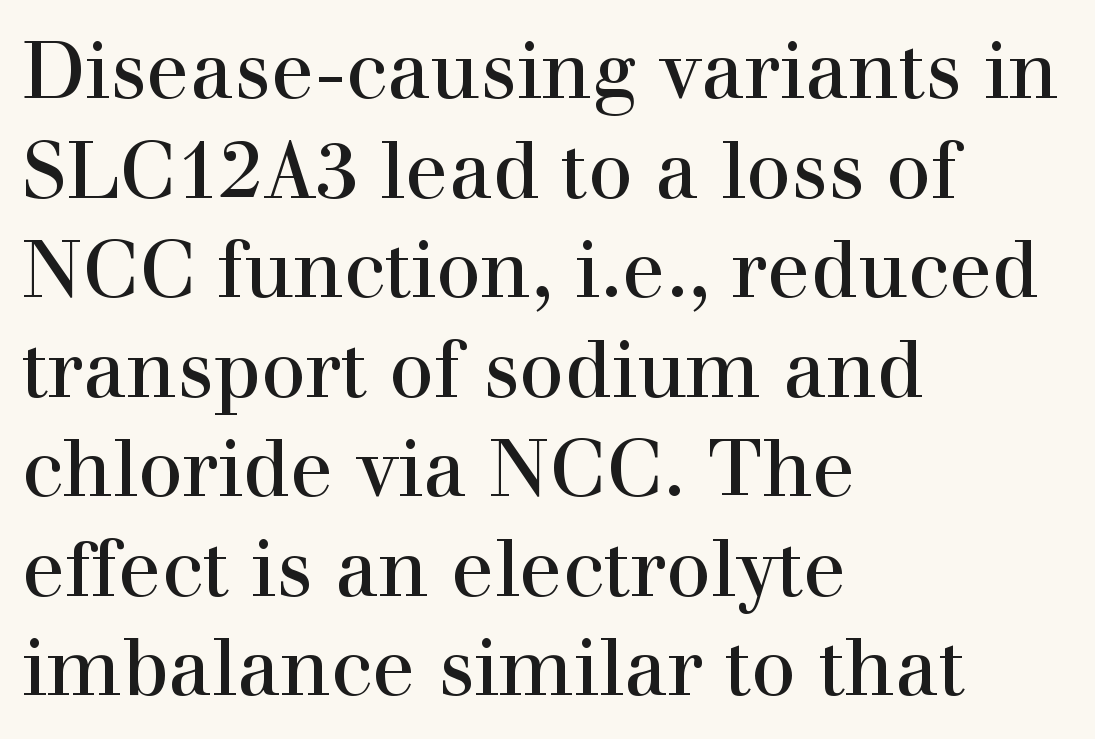
A clean baseline with only descenders dipping below it. Does extra space separate the letters? No, they use regular spacing. Counters stay open thanks to moderate or lighter strokes. Style check: upright. Each letter's strokes conclude with small projecting serifs.
